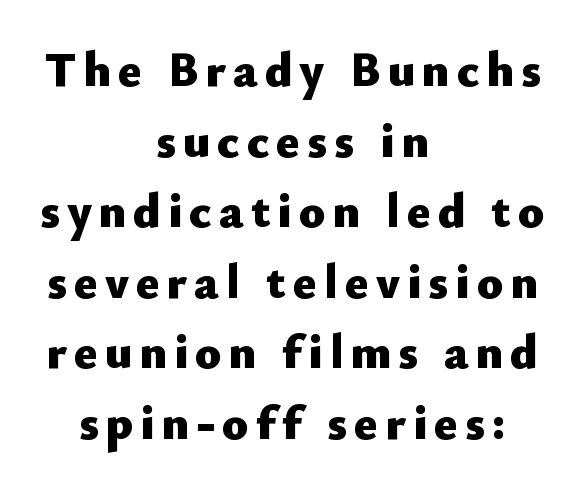
The image shows 49 px heavy sans-serif type, upright; set centered, normal line spacing (1.44x), not underlined; low stroke contrast and a small x-height.
